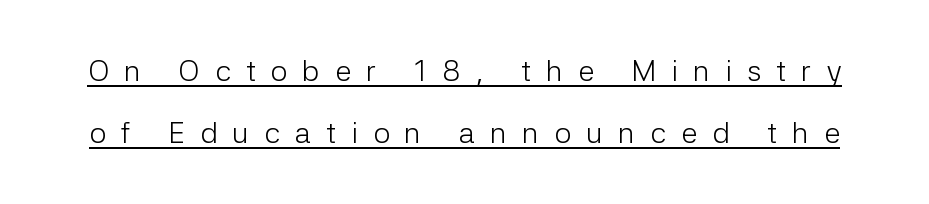
The image shows 30 px light sans-serif type, upright; set loose line spacing (2.07x), unusually wide letter spacing (+0.5 em), underlined; low stroke contrast and a medium x-height.
